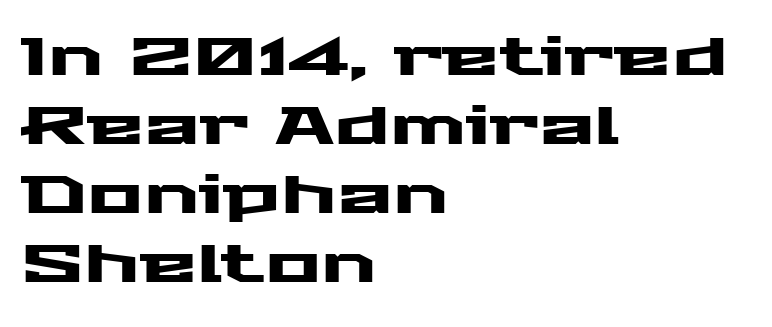
The image shows 52 px wide sans-serif type, upright; set left-aligned, normal line spacing (1.33x), normal letter spacing, not underlined; medium stroke contrast and a medium x-height.
